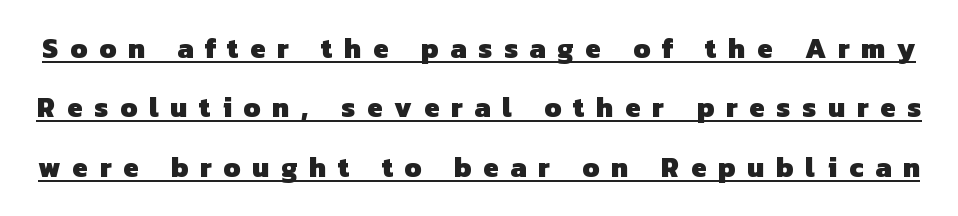
Q: Is the text bold? A: Yes.
Q: Is the typeface a serif or a sans-serif typeface? A: Sans-serif.
Q: Is the text underlined? A: Yes.
Q: Is the spacing between letters normal or unusually wide? A: Unusually wide.
Q: Is the spacing between lines tight, normal or loose? A: Loose.
Q: Width (condensed, normal, or wide)? A: Normal.
Q: Stroke contrast? A: Low.
Q: x-height? A: Medium.
Q: Monospaced? A: No.
